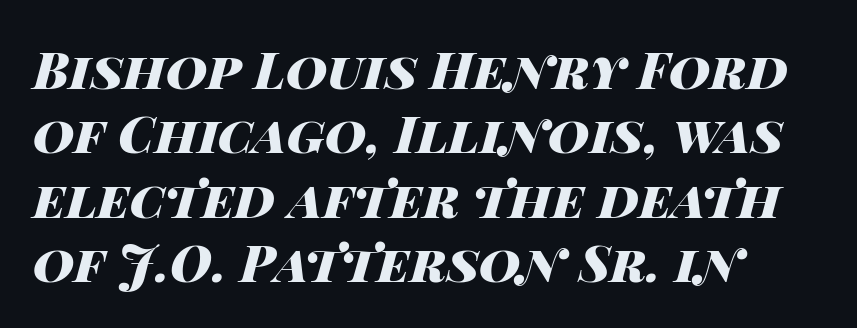
{"italic": "yes", "lean": "right", "slant_degrees": 14, "bold": "yes", "weight": "heavy", "width": "wide", "stroke_contrast": "high", "x_height": "large", "monospaced": "no", "underline": "no", "align": "left", "line_spacing": "normal", "line_spacing_ratio": 1.26, "letter_spacing": "normal", "letter_spacing_em": 0.0, "glyph_px": 51}
